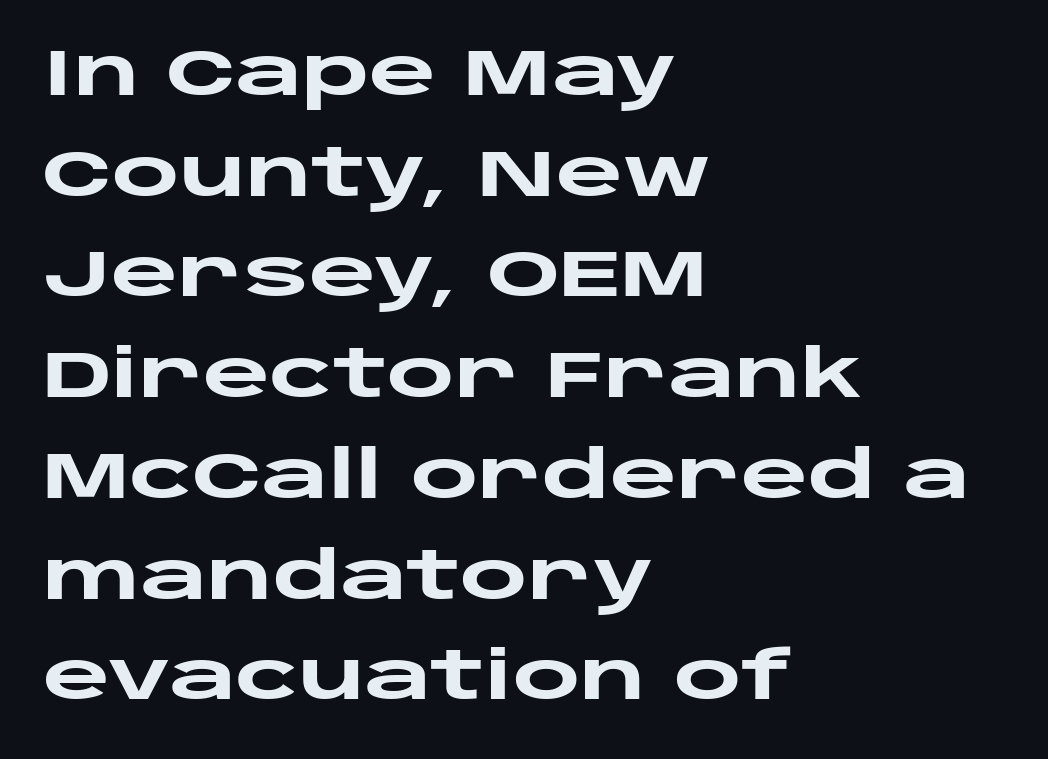
Q: Is the text bold? A: Yes.
Q: Is the text italic (slanted)? A: No, it is upright.
Q: Is the typeface a serif or a sans-serif typeface? A: Sans-serif.
Q: Is the text underlined? A: No.
Q: How is the paragraph aligned? A: Left-aligned.
Q: Is the spacing between letters normal or unusually wide? A: Normal.
Q: Is the spacing between lines tight, normal or loose? A: Normal.
Q: Width (condensed, normal, or wide)? A: Wide.
Q: Stroke contrast? A: Low.
Q: x-height? A: Large.
Q: Monospaced? A: No.
